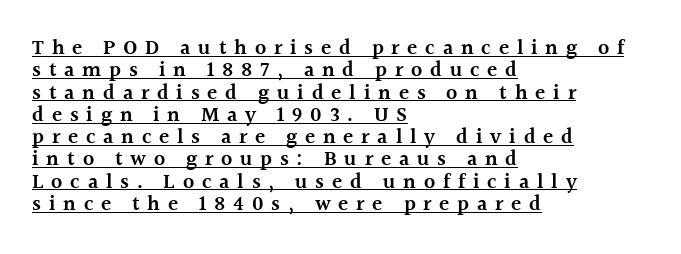
Q: Is the text bold? A: Semi-bold.
Q: Is the text italic (slanted)? A: No, it is upright.
Q: Is the text underlined? A: Yes.
Q: How is the paragraph aligned? A: Left-aligned.
Q: Is the spacing between letters normal or unusually wide? A: Unusually wide.
Q: Is the spacing between lines tight, normal or loose? A: Tight.
